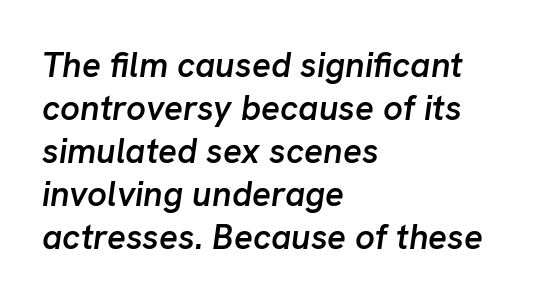
Q: Is the text bold? A: Semi-bold.
Q: Is the text italic (slanted)? A: Yes, it leans right by about 8 degrees.
Q: Is the text underlined? A: No.
Q: How is the paragraph aligned? A: Left-aligned.
Q: Is the spacing between letters normal or unusually wide? A: Normal.
Q: Width (condensed, normal, or wide)? A: Normal.
Q: Stroke contrast? A: Low.
Q: x-height? A: Medium.
Q: Monospaced? A: No.
